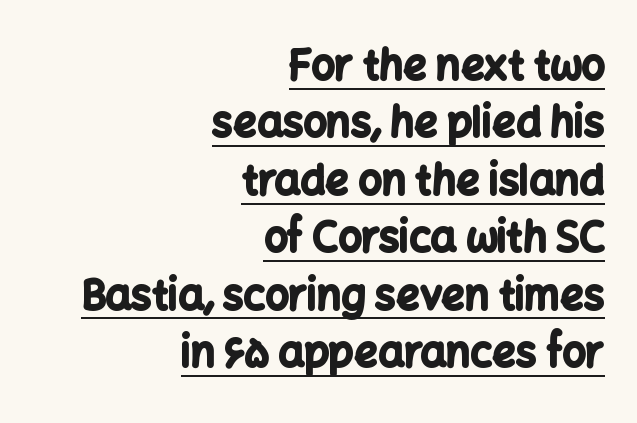
{"serif": "no", "italic": "no", "bold": "yes", "weight": "bold", "width": "normal", "stroke_contrast": "low", "x_height": "medium", "monospaced": "no", "underline": "yes", "align": "right", "line_spacing": "normal", "line_spacing_ratio": 1.4, "letter_spacing": "normal", "letter_spacing_em": 0.0, "glyph_px": 41}
